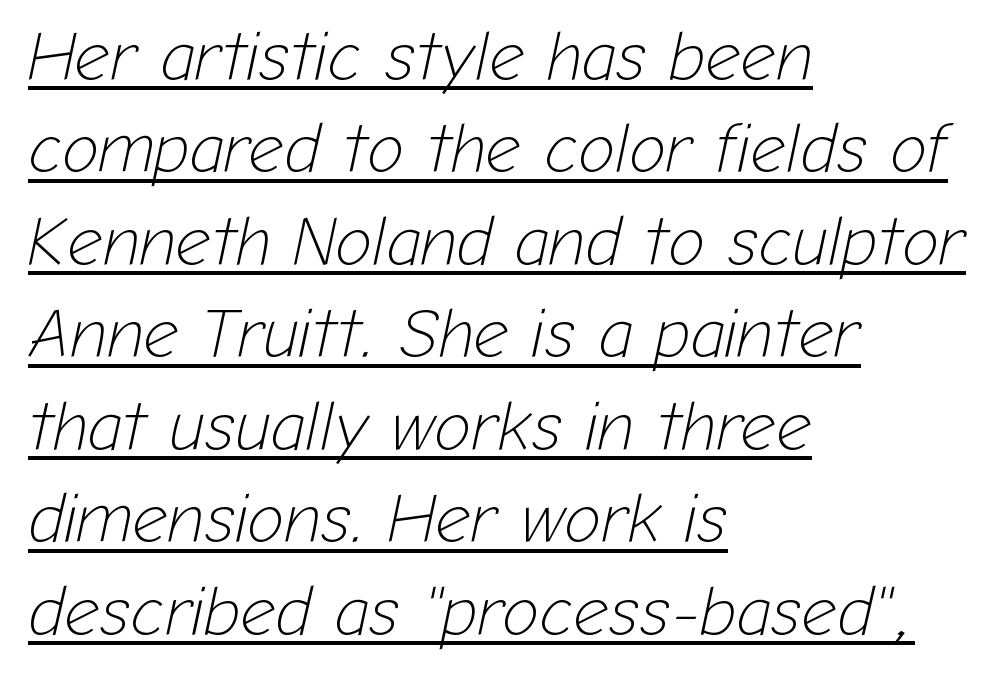
Default kerning and tracking; the words read as compact shapes. Counters stay open thanks to moderate or lighter strokes. The lines in this sample share a left origin and differ only in where they stop. Notice how the stems are inclined rather than vertical — that's the hallmark of italics.
